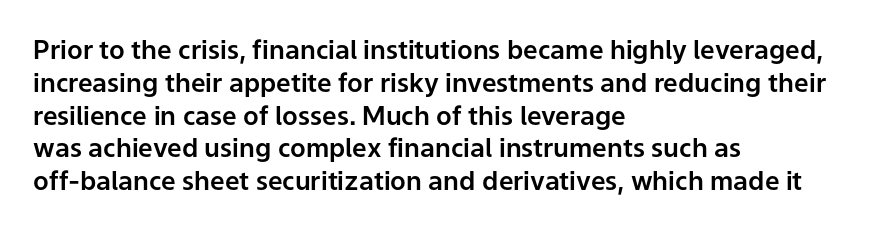
The image shows 26 px text type, upright; set left-aligned, normal line spacing (1.26x), normal letter spacing, not underlined.
